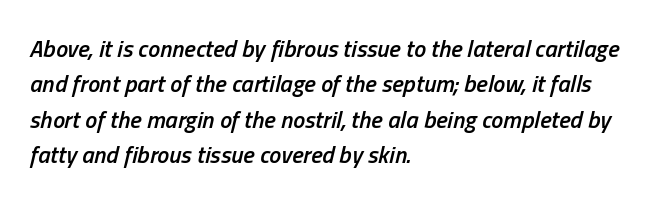
The image shows 24 px text type, italic (leaning right); set left-aligned, normal line spacing (1.47x), normal letter spacing, not underlined.
